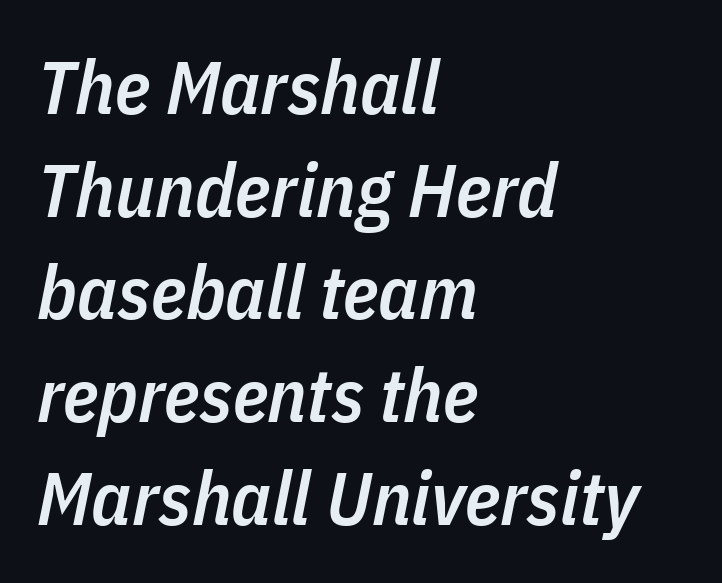
Q: Is the text bold? A: Semi-bold.
Q: Is the text italic (slanted)? A: Yes, it leans right by about 11 degrees.
Q: Is the text underlined? A: No.
Q: How is the paragraph aligned? A: Left-aligned.
Q: Is the spacing between letters normal or unusually wide? A: Normal.
Q: Is the spacing between lines tight, normal or loose? A: Normal.
Q: Width (condensed, normal, or wide)? A: Condensed.
Q: Stroke contrast? A: Low.
Q: x-height? A: Medium.
Q: Monospaced? A: No.
